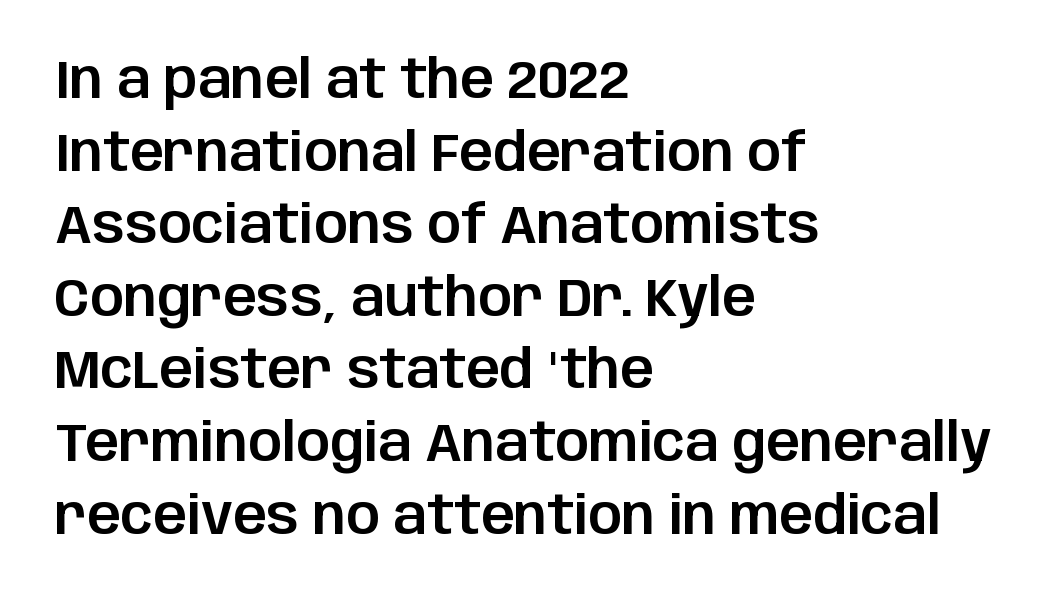
The image shows 53 px sans-serif type, upright; set left-aligned, normal line spacing (1.37x), normal letter spacing, not underlined; low stroke contrast and a large x-height.
